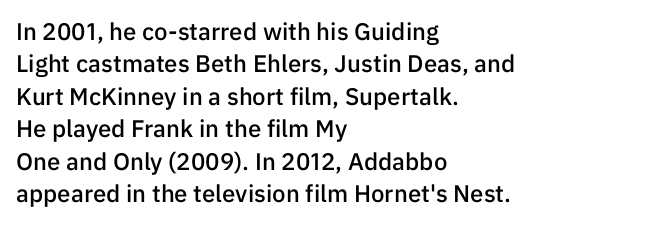
{"italic": "no", "bold": "semi", "underline": "no", "align": "left", "line_spacing": "normal", "line_spacing_ratio": 1.35, "letter_spacing": "normal", "letter_spacing_em": 0.0, "glyph_px": 24}
